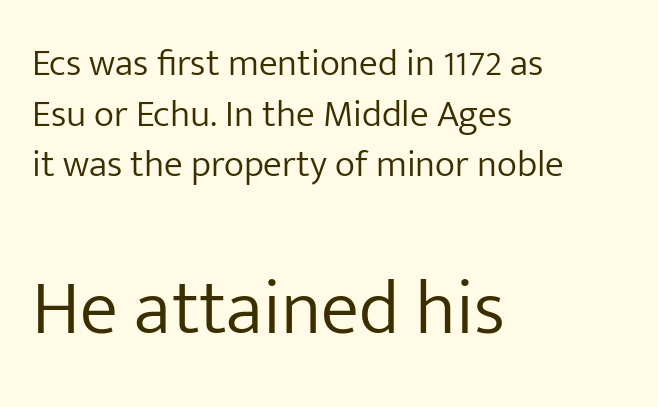
{"serif": "no", "italic": "no", "bold": "no", "weight": "light", "width": "normal", "stroke_contrast": "low", "x_height": "medium", "monospaced": "no", "underline": "no", "align": "left", "line_spacing": "normal", "line_spacing_ratio": 1.33, "letter_spacing": "normal", "letter_spacing_em": 0.0, "larger_block": "second", "size_ratio": 2.03, "glyph_px": 77}
